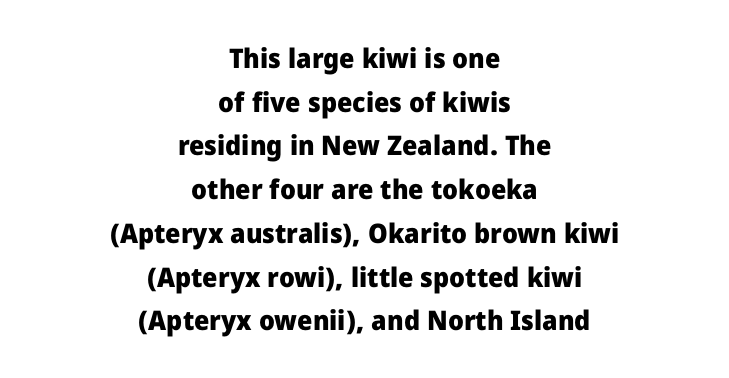
Q: Is the text bold? A: Yes.
Q: Is the text italic (slanted)? A: No, it is upright.
Q: Is the text underlined? A: No.
Q: How is the paragraph aligned? A: Centered.
Q: Is the spacing between letters normal or unusually wide? A: Normal.
Q: Is the spacing between lines tight, normal or loose? A: Normal.
